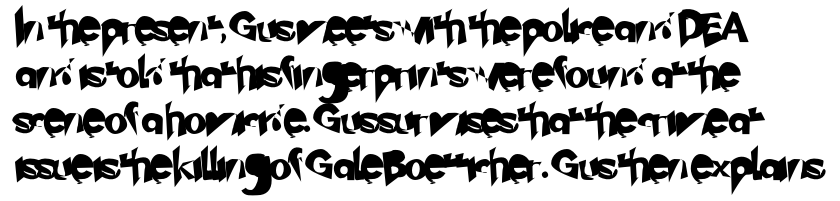
Q: Is the typeface a serif or a sans-serif typeface? A: Sans-serif.
Q: Is the text underlined? A: No.
Q: How is the paragraph aligned? A: Left-aligned.
Q: Is the spacing between letters normal or unusually wide? A: Normal.
Q: Is the spacing between lines tight, normal or loose? A: Normal.
Q: Width (condensed, normal, or wide)? A: Normal.
Q: Stroke contrast? A: Low.
Q: x-height? A: Small.
Q: Monospaced? A: No.
